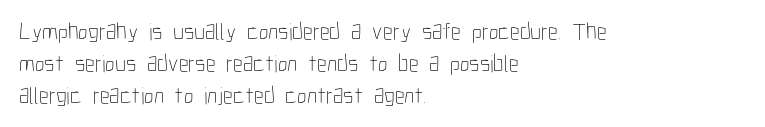
The image shows 24 px text type, upright; set left-aligned, normal line spacing (1.33x), normal letter spacing, not underlined.
